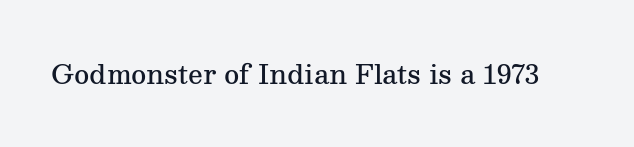
Q: Is the text bold? A: Semi-bold.
Q: Is the text italic (slanted)? A: No, it is upright.
Q: Is the text underlined? A: No.
Q: Is the spacing between letters normal or unusually wide? A: Normal.
